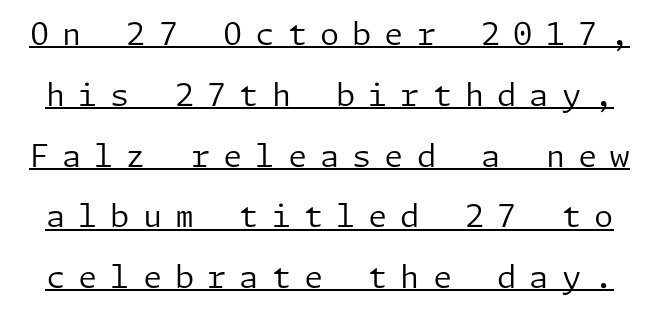
{"serif": "no", "italic": "no", "bold": "no", "weight": "regular", "width": "normal", "stroke_contrast": "low", "x_height": "medium", "underline": "yes", "line_spacing": "loose", "line_spacing_ratio": 1.96, "letter_spacing": "wide", "letter_spacing_em": 0.42, "glyph_px": 31}
